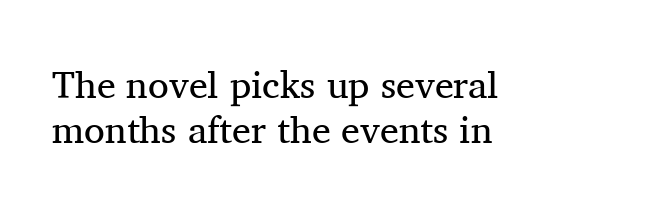
Q: Is the text bold? A: No.
Q: Is the text italic (slanted)? A: No, it is upright.
Q: Is the typeface a serif or a sans-serif typeface? A: Serif.
Q: Is the text underlined? A: No.
Q: How is the paragraph aligned? A: Left-aligned.
Q: Is the spacing between letters normal or unusually wide? A: Normal.
Q: Width (condensed, normal, or wide)? A: Normal.
Q: Stroke contrast? A: Medium.
Q: x-height? A: Medium.
Q: Monospaced? A: No.
